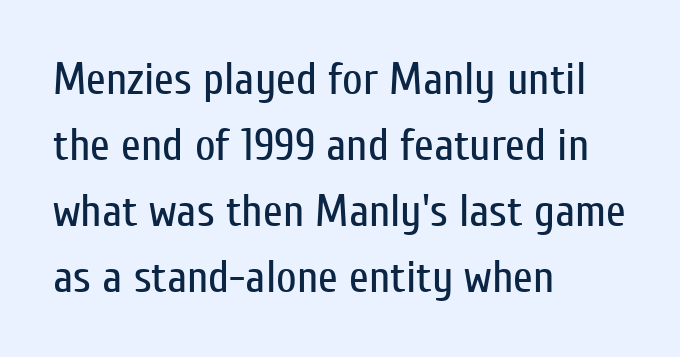
Q: Is the text bold? A: No.
Q: Is the text italic (slanted)? A: No, it is upright.
Q: Is the typeface a serif or a sans-serif typeface? A: Sans-serif.
Q: Is the text underlined? A: No.
Q: How is the paragraph aligned? A: Left-aligned.
Q: Is the spacing between letters normal or unusually wide? A: Normal.
Q: Is the spacing between lines tight, normal or loose? A: Normal.
Q: Width (condensed, normal, or wide)? A: Condensed.
Q: Stroke contrast? A: Low.
Q: x-height? A: Medium.
Q: Monospaced? A: No.
